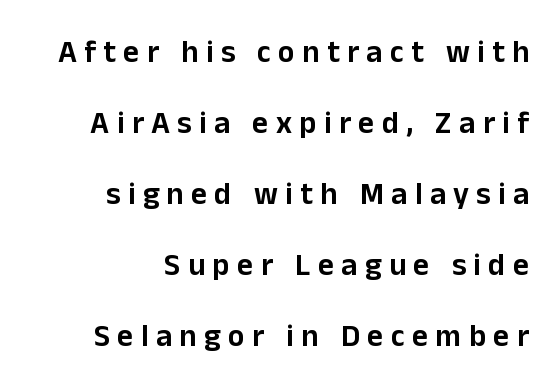
Words appear elongated and porous because spacing is wide. Designer's note — italics off, roman on. The foot of each line stays bare and open. The paragraph has a hard right edge and a soft left edge.
